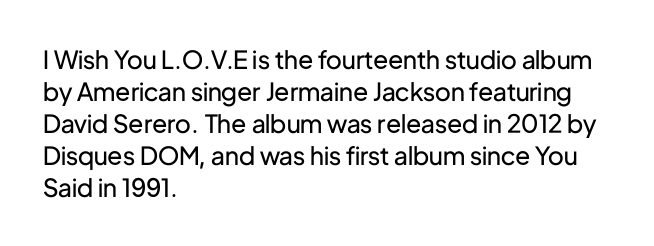
{"italic": "no", "bold": "no", "underline": "no", "align": "left", "line_spacing": "normal", "line_spacing_ratio": 1.28, "letter_spacing": "normal", "letter_spacing_em": 0.0, "glyph_px": 25}
